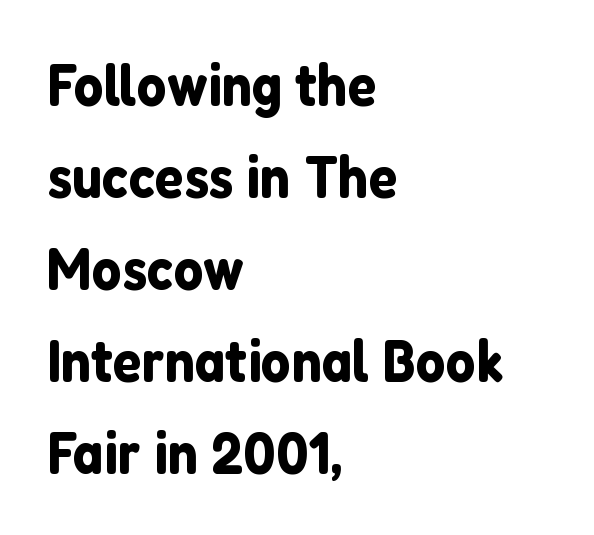
Q: Is the text italic (slanted)? A: No, it is upright.
Q: Is the typeface a serif or a sans-serif typeface? A: Sans-serif.
Q: Is the text underlined? A: No.
Q: How is the paragraph aligned? A: Left-aligned.
Q: Is the spacing between letters normal or unusually wide? A: Normal.
Q: Is the spacing between lines tight, normal or loose? A: Normal.
Q: Width (condensed, normal, or wide)? A: Normal.
Q: Stroke contrast? A: Low.
Q: x-height? A: Medium.
Q: Monospaced? A: No.
